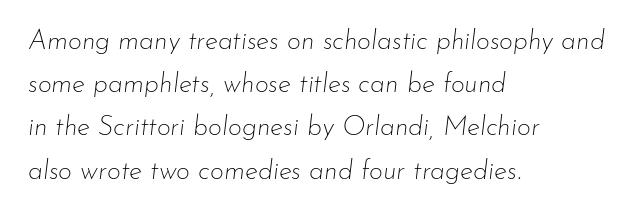
Q: Is the text bold? A: No.
Q: Is the text italic (slanted)? A: Yes, it leans right by about 7 degrees.
Q: Is the text underlined? A: No.
Q: How is the paragraph aligned? A: Left-aligned.
Q: Is the spacing between letters normal or unusually wide? A: Normal.
Q: Is the spacing between lines tight, normal or loose? A: Normal.
